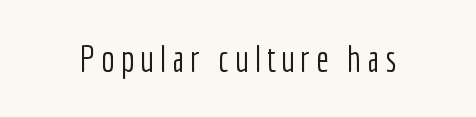
{"serif": "no", "italic": "no", "bold": "no", "weight": "light", "width": "condensed", "stroke_contrast": "low", "x_height": "medium", "monospaced": "no", "underline": "no", "glyph_px": 36}
